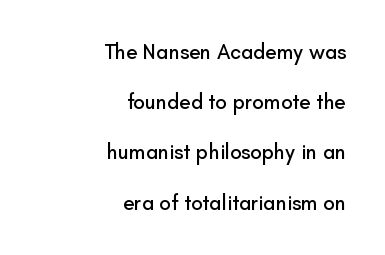
{"italic": "no", "underline": "no", "align": "right", "line_spacing": "loose", "line_spacing_ratio": 2.39, "letter_spacing": "normal", "letter_spacing_em": 0.0, "glyph_px": 21}
